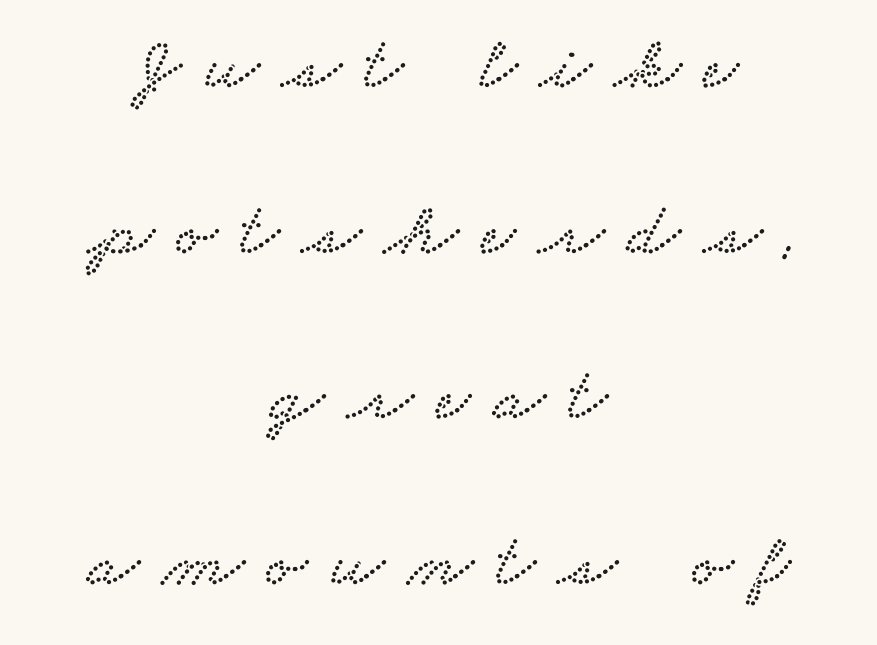
Q: Is the typeface a serif or a sans-serif typeface? A: Serif.
Q: Is the text underlined? A: No.
Q: How is the paragraph aligned? A: Centered.
Q: Is the spacing between letters normal or unusually wide? A: Unusually wide.
Q: Is the spacing between lines tight, normal or loose? A: Loose.
Q: Width (condensed, normal, or wide)? A: Wide.
Q: Stroke contrast? A: Low.
Q: x-height? A: Small.
Q: Monospaced? A: No.
